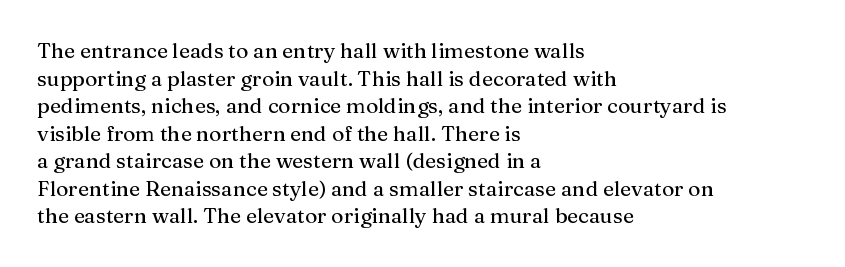
{"italic": "no", "underline": "no", "align": "left", "line_spacing": "normal", "line_spacing_ratio": 1.31, "letter_spacing": "normal", "letter_spacing_em": 0.0, "glyph_px": 21}
